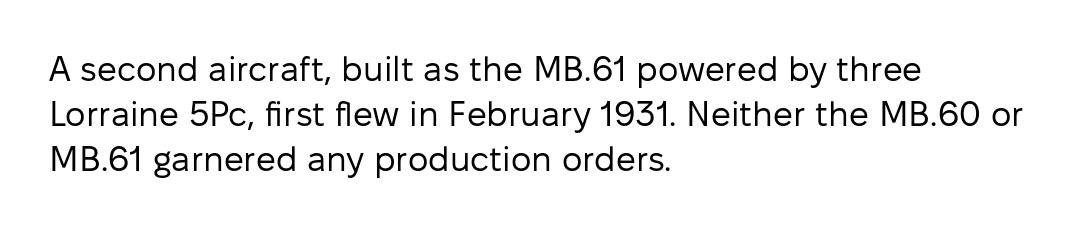
The foot of each line stays bare and open. Note the varied advance widths — an 'i' is clearly narrower than an 'm'. No chunkiness to these letters — they're not bold. Compared with typical paragraphs, the rows here are spaced about the same. Nothing sits at the stroke ends, so this counts as sans-serif.
